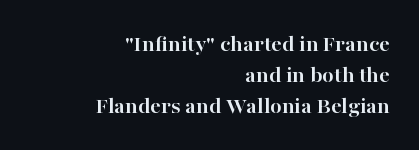
The image shows 24 px bold type, upright; set right-aligned, normal line spacing (1.29x), normal letter spacing, not underlined.
